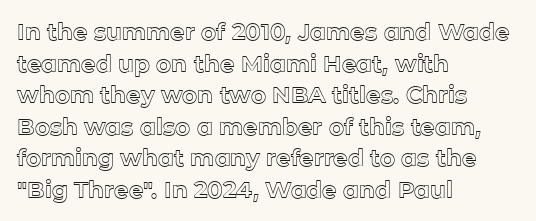
{"italic": "no", "underline": "no", "align": "left", "line_spacing": "normal", "line_spacing_ratio": 1.37, "letter_spacing": "normal", "letter_spacing_em": 0.0, "glyph_px": 23}
